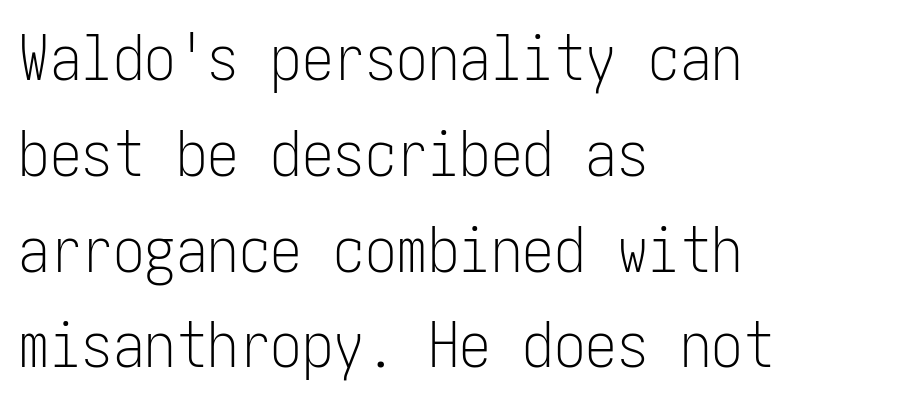
Compared with typical paragraphs, the rows here are spaced about the same. Stroke terminals: plain, sans-serif. Unlike italic type, these characters show no tilt at all. Line starts are locked; line ends wander.
